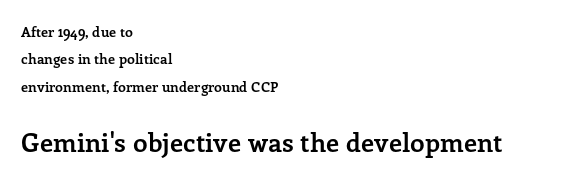
The image shows 26 px bold type, upright; set left-aligned, loose line spacing (1.95x), normal letter spacing, not underlined; the second (bottom) block is 1.86x larger.
